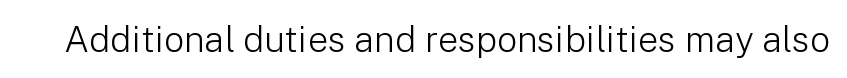
Q: Is the text bold? A: No.
Q: Is the text italic (slanted)? A: No, it is upright.
Q: Is the typeface a serif or a sans-serif typeface? A: Sans-serif.
Q: Is the text underlined? A: No.
Q: Is the spacing between letters normal or unusually wide? A: Normal.
Q: Width (condensed, normal, or wide)? A: Normal.
Q: Stroke contrast? A: Low.
Q: x-height? A: Medium.
Q: Monospaced? A: No.
